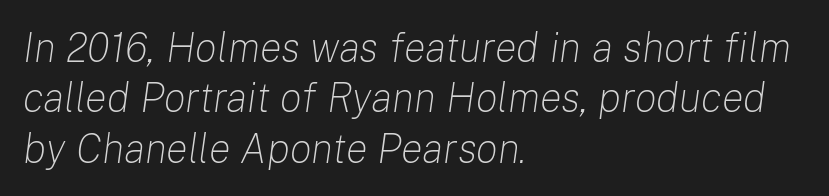
Q: Is the text bold? A: No.
Q: Is the text italic (slanted)? A: Yes, it leans right by about 8 degrees.
Q: Is the text underlined? A: No.
Q: How is the paragraph aligned? A: Left-aligned.
Q: Is the spacing between letters normal or unusually wide? A: Normal.
Q: Width (condensed, normal, or wide)? A: Normal.
Q: Stroke contrast? A: Low.
Q: x-height? A: Medium.
Q: Monospaced? A: No.
